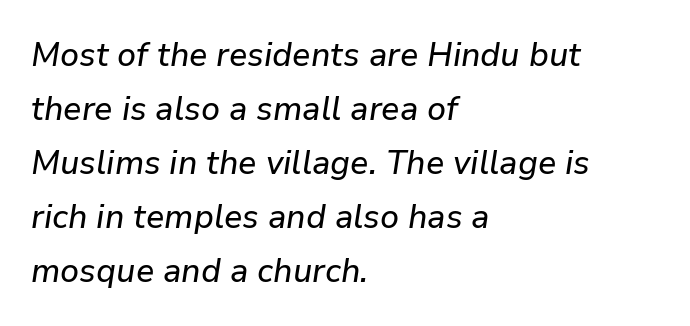
{"italic": "yes", "lean": "right", "slant_degrees": 9, "width": "normal", "stroke_contrast": "low", "x_height": "medium", "monospaced": "no", "underline": "no", "align": "left", "line_spacing": "normal", "line_spacing_ratio": 1.59, "letter_spacing": "normal", "letter_spacing_em": 0.0, "glyph_px": 34}
